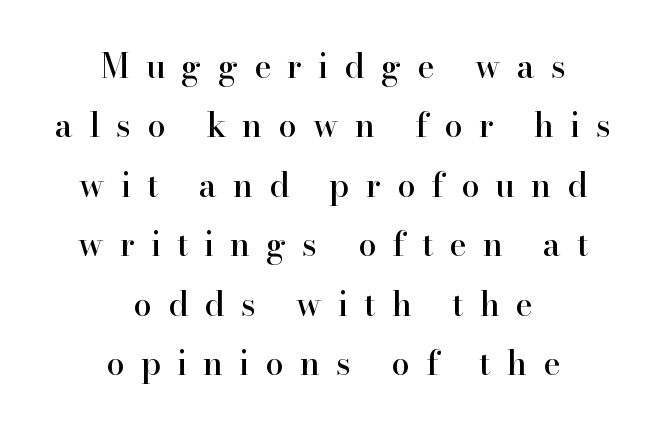
The image shows 33 px serif type, upright; set centered, line spacing 1.8x, unusually wide letter spacing (+0.49 em), not underlined; high stroke contrast and a small x-height.
